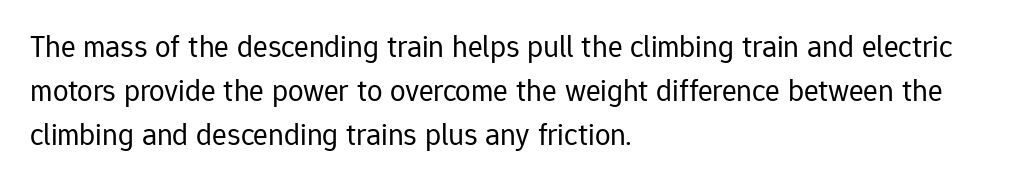
Q: Is the text bold? A: No.
Q: Is the text italic (slanted)? A: No, it is upright.
Q: Is the typeface a serif or a sans-serif typeface? A: Sans-serif.
Q: Is the text underlined? A: No.
Q: How is the paragraph aligned? A: Left-aligned.
Q: Is the spacing between letters normal or unusually wide? A: Normal.
Q: Is the spacing between lines tight, normal or loose? A: Normal.
Q: Width (condensed, normal, or wide)? A: Normal.
Q: Stroke contrast? A: Low.
Q: x-height? A: Medium.
Q: Monospaced? A: No.
